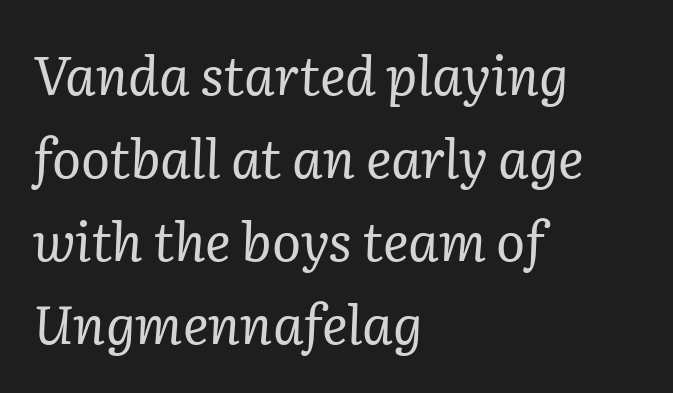
The image shows 54 px regular-weight serif type, italic (leaning right); set left-aligned, normal line spacing (1.54x), normal letter spacing, not underlined; low stroke contrast and a medium x-height.
